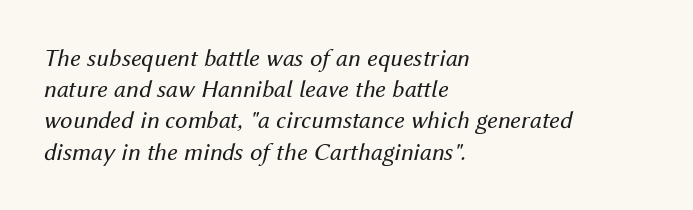
Q: Is the text bold? A: No.
Q: Is the text italic (slanted)? A: Yes, it leans right by about 12 degrees.
Q: Is the text underlined? A: No.
Q: How is the paragraph aligned? A: Left-aligned.
Q: Is the spacing between letters normal or unusually wide? A: Normal.
Q: Is the spacing between lines tight, normal or loose? A: Normal.
